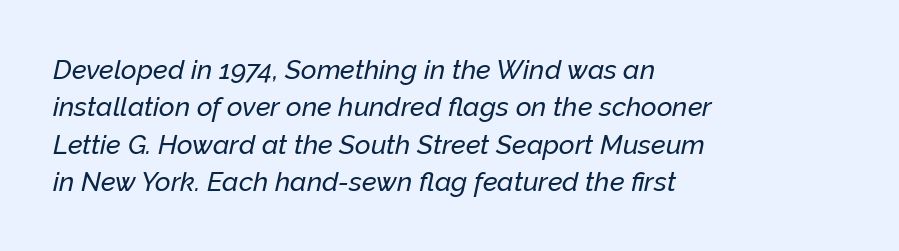
Q: Is the text italic (slanted)? A: Yes, it leans right by about 12 degrees.
Q: Is the text underlined? A: No.
Q: How is the paragraph aligned? A: Left-aligned.
Q: Is the spacing between letters normal or unusually wide? A: Normal.
Q: Is the spacing between lines tight, normal or loose? A: Normal.
